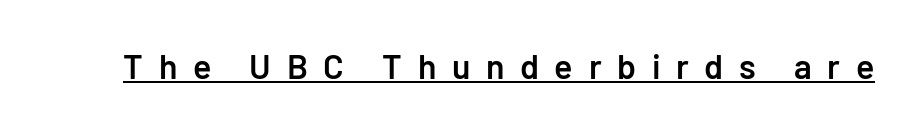
Q: Is the text bold? A: Semi-bold.
Q: Is the text italic (slanted)? A: No, it is upright.
Q: Is the typeface a serif or a sans-serif typeface? A: Sans-serif.
Q: Is the text underlined? A: Yes.
Q: Is the spacing between letters normal or unusually wide? A: Unusually wide.
Q: Width (condensed, normal, or wide)? A: Normal.
Q: Stroke contrast? A: Low.
Q: x-height? A: Medium.
Q: Monospaced? A: No.
